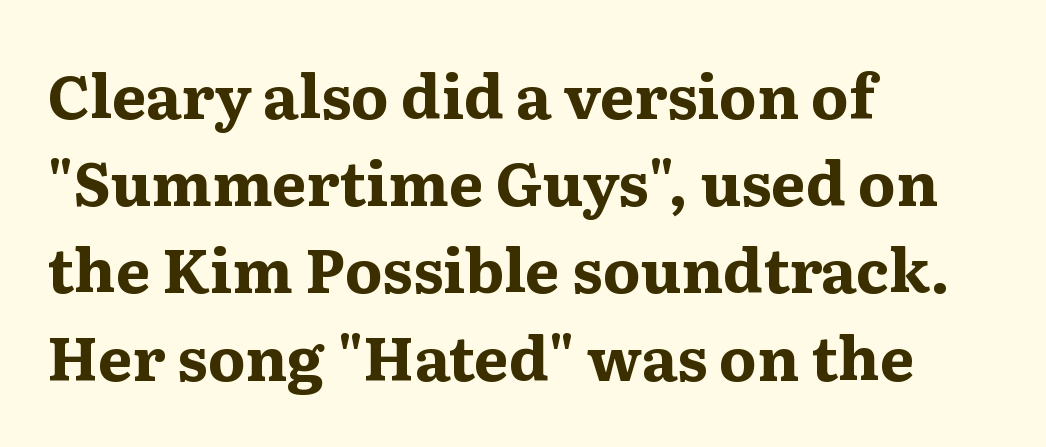
Caption: multi-line text, flush left, ragged right. The letters advance in unequal steps, a hallmark of proportional type. A typesetter would mark this as roman, not italic. Unlike a clean sans, this face finishes its strokes with serifs. If you measured baseline to baseline, you'd find a middling distance. Honestly, there is no underline to notice here at all.
